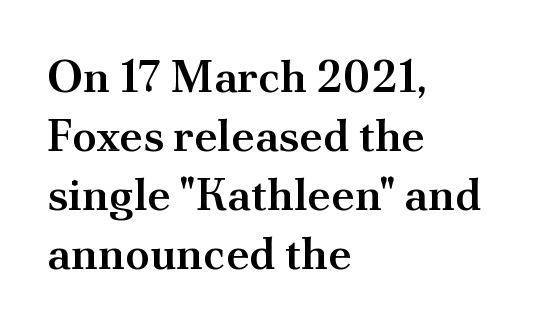
Q: Is the text bold? A: Semi-bold.
Q: Is the text italic (slanted)? A: No, it is upright.
Q: Is the typeface a serif or a sans-serif typeface? A: Serif.
Q: Is the text underlined? A: No.
Q: How is the paragraph aligned? A: Left-aligned.
Q: Is the spacing between letters normal or unusually wide? A: Normal.
Q: Is the spacing between lines tight, normal or loose? A: Normal.
Q: Width (condensed, normal, or wide)? A: Normal.
Q: Stroke contrast? A: Medium.
Q: x-height? A: Small.
Q: Monospaced? A: No.
